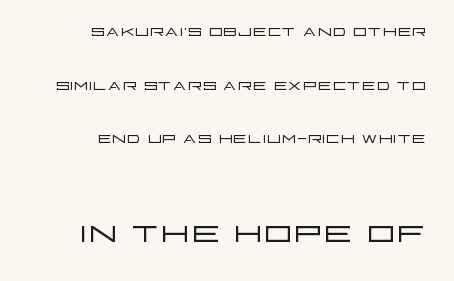
Q: Is the text bold? A: No.
Q: Is the text italic (slanted)? A: No, it is upright.
Q: Is the typeface a serif or a sans-serif typeface? A: Sans-serif.
Q: Is the text underlined? A: No.
Q: How is the paragraph aligned? A: Right-aligned.
Q: Is the spacing between letters normal or unusually wide? A: Normal.
Q: Is the spacing between lines tight, normal or loose? A: Loose.
Q: Which block of text is set in a larger size, the first (top) or the second (bottom)? A: The second (bottom) one.
Q: Width (condensed, normal, or wide)? A: Wide.
Q: Stroke contrast? A: Low.
Q: x-height? A: Large.
Q: Monospaced? A: No.
